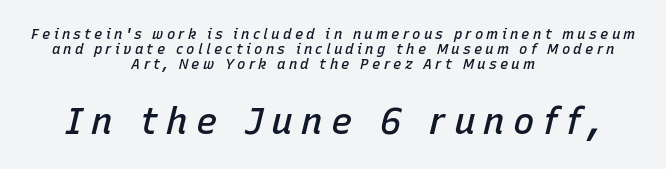
The image shows 36 px semibold type, italic (leaning right); set centered, tight line spacing (1.08x), unusually wide letter spacing (+0.23 em), not underlined; the second (bottom) block is 2.57x larger; low stroke contrast and a medium x-height.
